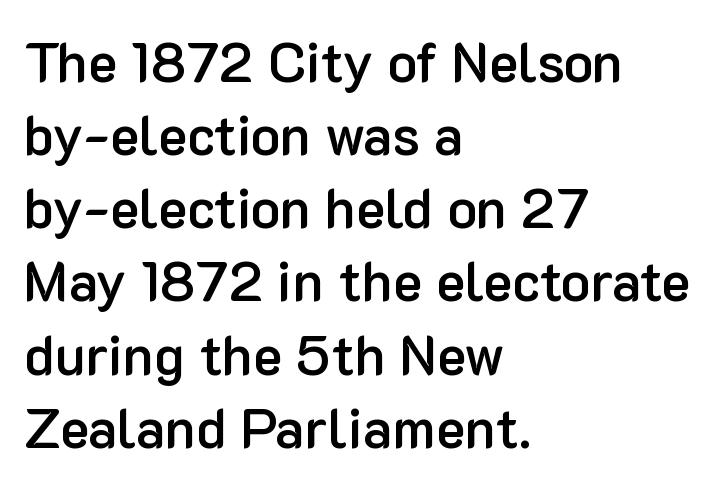
Is there much room between lines? A standard amount, neither cramped nor airy. Characters follow at the spacing the type designer built in. Italic: no, the glyphs are upright roman. The area under the type is left untouched. Bold? Not quite — semibold, heavier than regular but stopping short. Note: no serifs on the glyphs.
